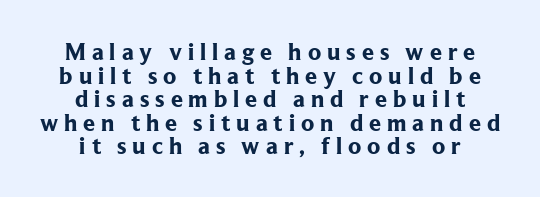
Q: Is the text bold? A: Yes.
Q: Is the text italic (slanted)? A: No, it is upright.
Q: Is the text underlined? A: No.
Q: How is the paragraph aligned? A: Centered.
Q: Is the spacing between letters normal or unusually wide? A: Unusually wide.
Q: Is the spacing between lines tight, normal or loose? A: Tight.
